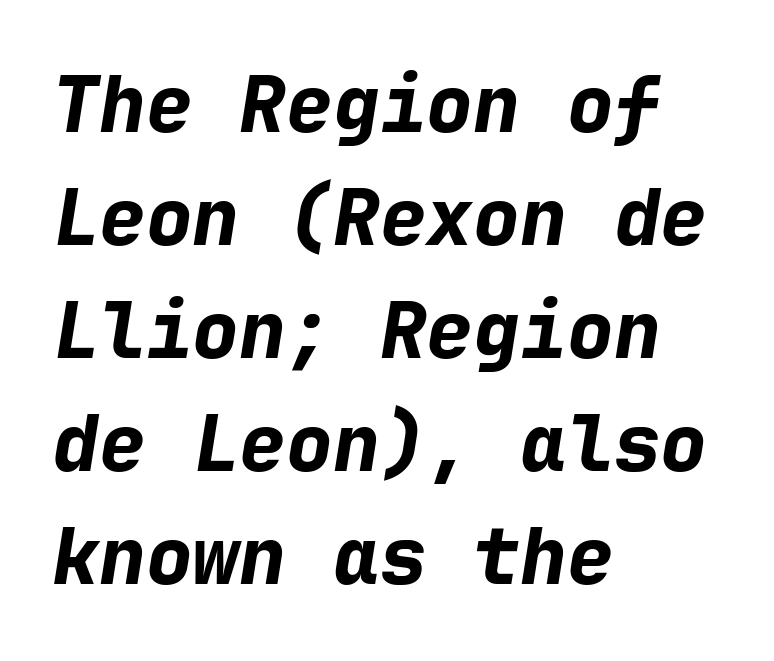
The image shows 78 px bold type, italic (leaning right), monospaced; set left-aligned, normal line spacing (1.45x), normal letter spacing, not underlined; low stroke contrast and a medium x-height.
